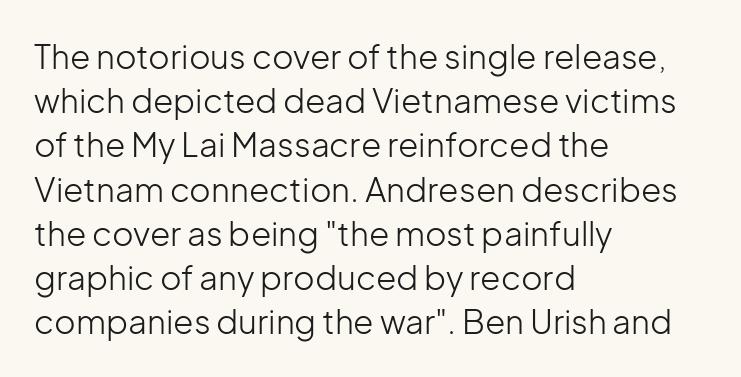
Q: Is the text bold? A: No.
Q: Is the text italic (slanted)? A: No, it is upright.
Q: Is the typeface a serif or a sans-serif typeface? A: Sans-serif.
Q: Is the text underlined? A: No.
Q: How is the paragraph aligned? A: Left-aligned.
Q: Is the spacing between letters normal or unusually wide? A: Normal.
Q: Is the spacing between lines tight, normal or loose? A: Normal.
Q: Width (condensed, normal, or wide)? A: Normal.
Q: Stroke contrast? A: Low.
Q: x-height? A: Medium.
Q: Monospaced? A: No.
